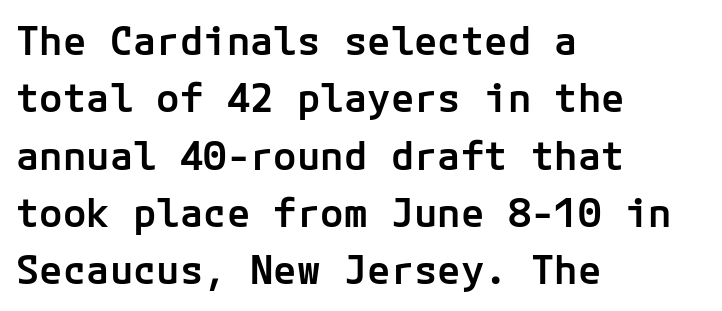
{"serif": "no", "italic": "no", "bold": "semi", "weight": "semibold", "width": "normal", "stroke_contrast": "low", "x_height": "medium", "underline": "no", "align": "left", "line_spacing": "normal", "line_spacing_ratio": 1.47, "letter_spacing": "normal", "letter_spacing_em": 0.0, "glyph_px": 39}
